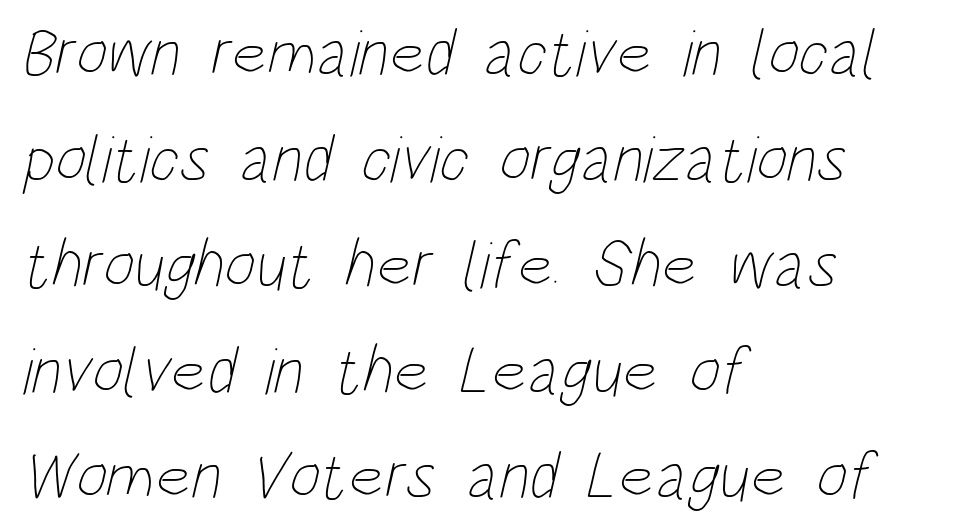
Each word holds together tightly as a unit, with standard inter-letter gaps. This reads as an unemphasized weight, regular at the heaviest. The vertical gap from one line to the next is medium. Is this a fixed-width face? No — the glyphs have proportional, varying widths.
